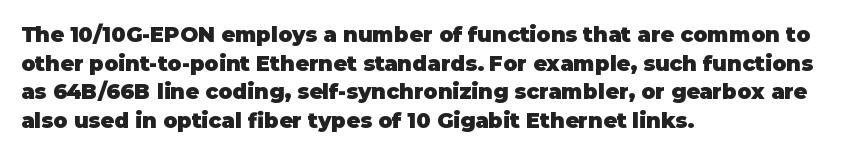
Q: Is the text bold? A: Yes.
Q: Is the text italic (slanted)? A: No, it is upright.
Q: Is the text underlined? A: No.
Q: How is the paragraph aligned? A: Left-aligned.
Q: Is the spacing between letters normal or unusually wide? A: Normal.
Q: Is the spacing between lines tight, normal or loose? A: Normal.
